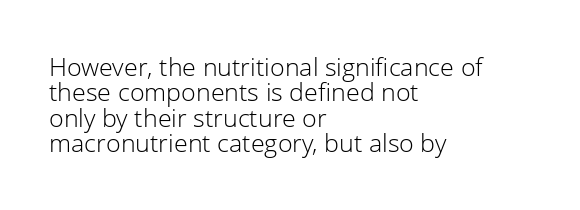
The image shows 25 px text type, upright; set left-aligned, tight line spacing (1.02x), normal letter spacing, not underlined.
